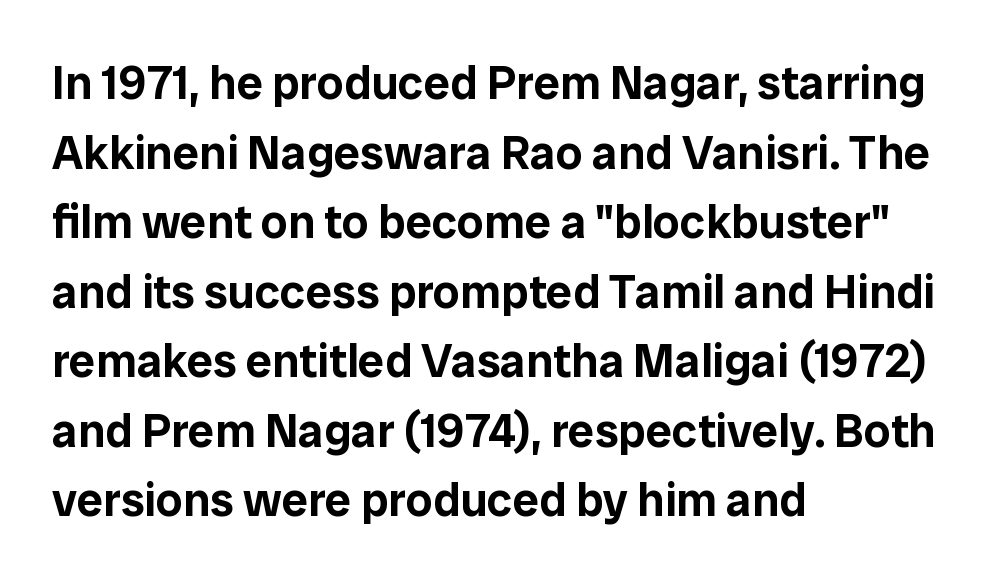
Q: Is the text italic (slanted)? A: No, it is upright.
Q: Is the typeface a serif or a sans-serif typeface? A: Sans-serif.
Q: Is the text underlined? A: No.
Q: How is the paragraph aligned? A: Left-aligned.
Q: Is the spacing between letters normal or unusually wide? A: Normal.
Q: Is the spacing between lines tight, normal or loose? A: Normal.
Q: Width (condensed, normal, or wide)? A: Normal.
Q: Stroke contrast? A: Low.
Q: x-height? A: Medium.
Q: Monospaced? A: No.
